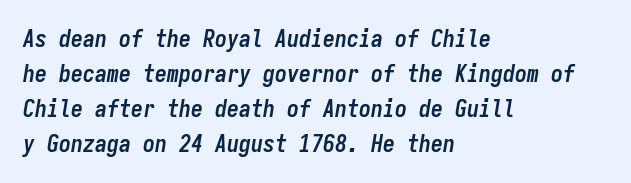
{"italic": "yes", "lean": "right", "slant_degrees": 9, "bold": "yes", "underline": "no", "align": "left", "line_spacing": "normal", "line_spacing_ratio": 1.46, "letter_spacing": "normal", "letter_spacing_em": 0.0, "glyph_px": 24}
